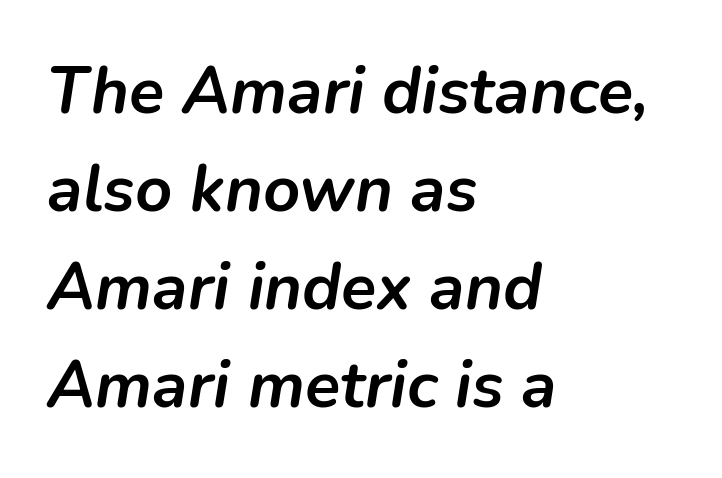
The image shows 65 px semibold type, italic (leaning right); set left-aligned, normal line spacing (1.51x), normal letter spacing, not underlined; low stroke contrast and a medium x-height.
